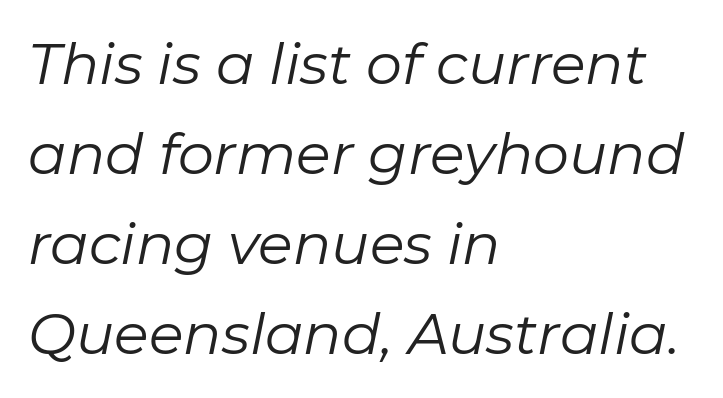
Is the stroke heavy? The answer is a plain regular-or-lighter. The passage shown stacks its lines at a standard gap. The text block is weighted toward the left margin, trailing off unevenly rightward. Look at the tracking — it's just the regular setting, nothing added. Tall strokes in this sample are angled rather than plumb.
